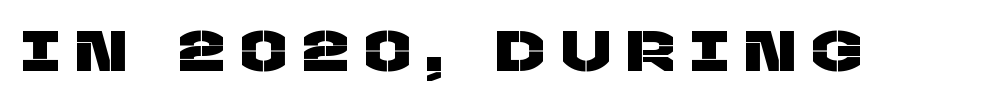
Q: Is the typeface a serif or a sans-serif typeface? A: Sans-serif.
Q: Is the text underlined? A: No.
Q: Is the spacing between letters normal or unusually wide? A: Unusually wide.
Q: Width (condensed, normal, or wide)? A: Normal.
Q: Stroke contrast? A: Low.
Q: x-height? A: Large.
Q: Monospaced? A: No.
